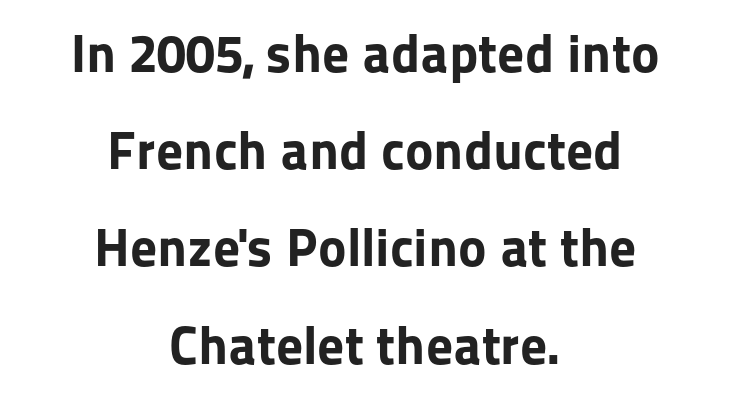
This is sans-serif lettering, the kind often seen on screens and signage. Leftover space on each line is divided equally before and after the words. Quick note: not italic, upright. Nobody drew a line under any word here. Do the characters align in a grid? No, the font is proportional. Default kerning and tracking; the words read as compact shapes.
